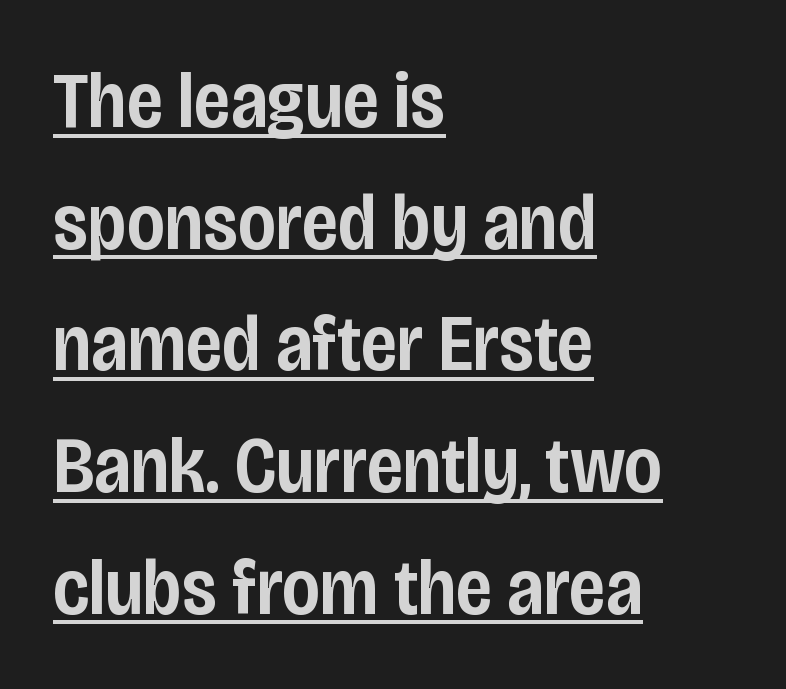
The face used here is rendered with its standard letterfit. Underlined type. Each glyph is drawn with semibold strokes, heavier than normal yet not fully bold. All the whitespace from short lines collects on the right. I'd call this a sans setting — the letters go barefoot.
